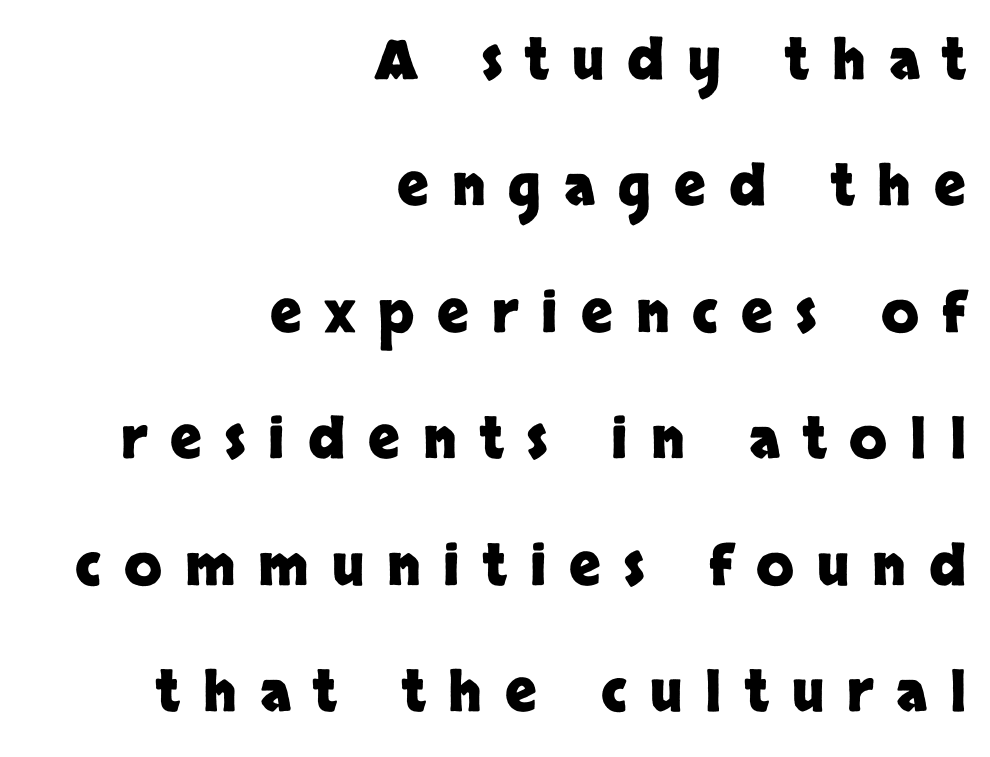
{"serif": "no", "italic": "no", "bold": "yes", "weight": "heavy", "width": "normal", "stroke_contrast": "low", "x_height": "large", "monospaced": "no", "underline": "no", "align": "right", "line_spacing": "loose", "line_spacing_ratio": 2.3, "letter_spacing": "wide", "letter_spacing_em": 0.42, "glyph_px": 55}
